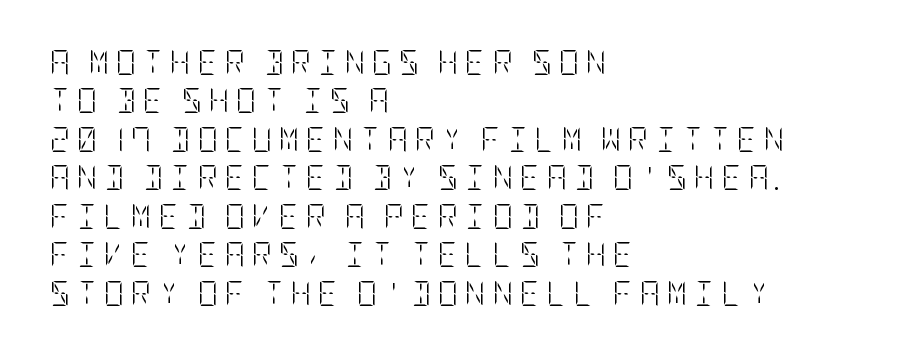
Q: Is the text bold? A: No.
Q: Is the text italic (slanted)? A: No, it is upright.
Q: Is the text underlined? A: No.
Q: How is the paragraph aligned? A: Left-aligned.
Q: Is the spacing between letters normal or unusually wide? A: Unusually wide.
Q: Is the spacing between lines tight, normal or loose? A: Normal.
